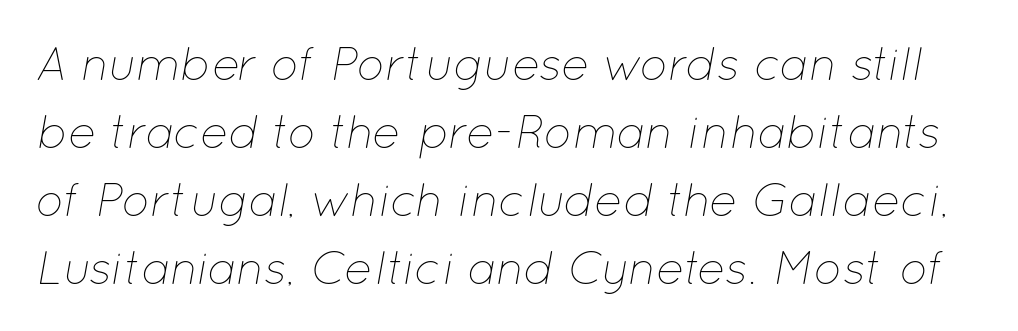
Italic: yes, the glyphs are oblique. Is this a fixed-width face? No — the glyphs have proportional, varying widths. Decoration check: the copy has no underline. Students, observe: this is what conventionally led text looks like.
